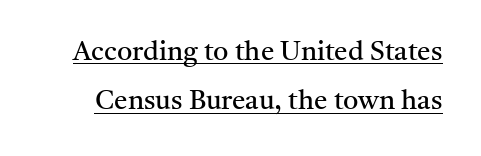
{"italic": "no", "bold": "no", "underline": "yes", "line_spacing_ratio": 1.83, "letter_spacing": "normal", "letter_spacing_em": 0.0, "glyph_px": 27}
